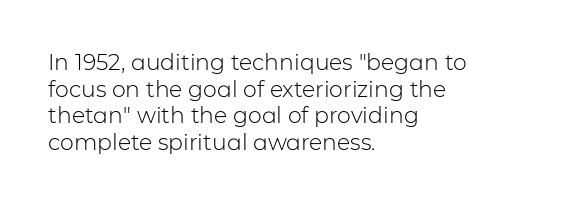
The face used here is rendered with its standard letterfit. The rag falls on the right side of this text block. The typeface has the unassuming heft of standard copy or less. Italic: no, the glyphs are upright roman.
